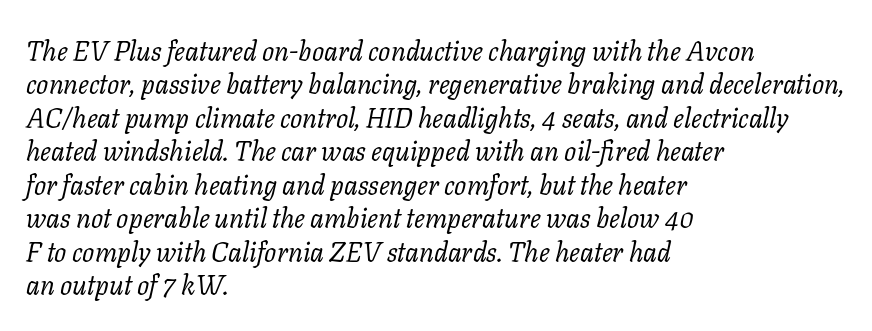
{"italic": "yes", "lean": "right", "slant_degrees": 11, "bold": "no", "underline": "no", "align": "left", "line_spacing_ratio": 1.24, "letter_spacing": "normal", "letter_spacing_em": 0.0, "glyph_px": 27}
